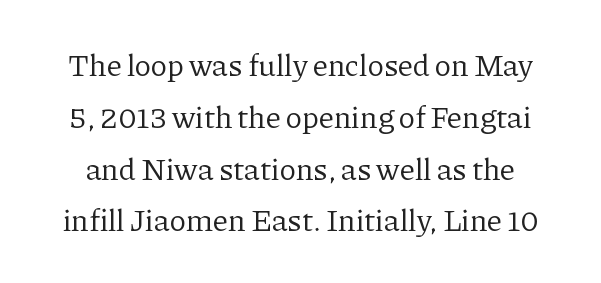
Q: Is the text bold? A: No.
Q: Is the text italic (slanted)? A: No, it is upright.
Q: Is the typeface a serif or a sans-serif typeface? A: Serif.
Q: Is the text underlined? A: No.
Q: Is the spacing between letters normal or unusually wide? A: Normal.
Q: Is the spacing between lines tight, normal or loose? A: Normal.
Q: Width (condensed, normal, or wide)? A: Normal.
Q: Stroke contrast? A: Low.
Q: x-height? A: Medium.
Q: Monospaced? A: No.
